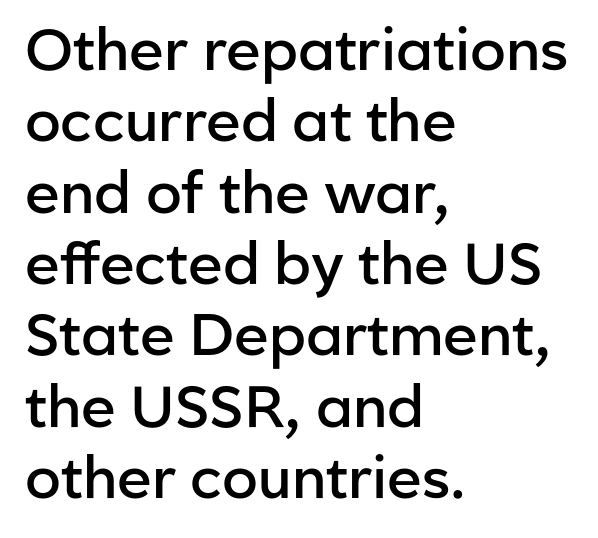
{"serif": "no", "italic": "no", "bold": "semi", "weight": "semibold", "width": "normal", "stroke_contrast": "low", "x_height": "medium", "monospaced": "no", "underline": "no", "align": "left", "line_spacing_ratio": 1.23, "letter_spacing": "normal", "letter_spacing_em": 0.0, "glyph_px": 58}
